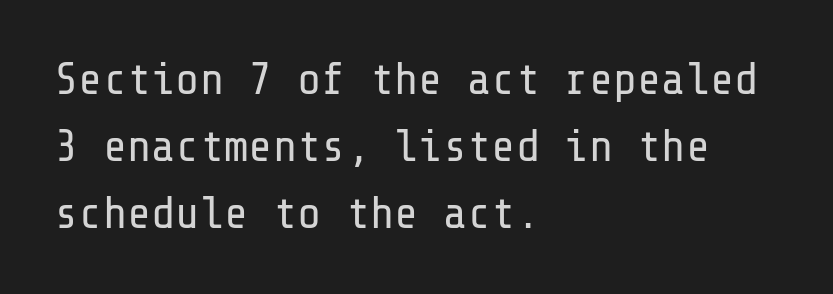
Q: Is the text bold? A: No.
Q: Is the text italic (slanted)? A: No, it is upright.
Q: Is the typeface a serif or a sans-serif typeface? A: Sans-serif.
Q: Is the text underlined? A: No.
Q: How is the paragraph aligned? A: Left-aligned.
Q: Is the spacing between letters normal or unusually wide? A: Normal.
Q: Is the spacing between lines tight, normal or loose? A: Normal.
Q: Width (condensed, normal, or wide)? A: Normal.
Q: Stroke contrast? A: Low.
Q: x-height? A: Medium.
